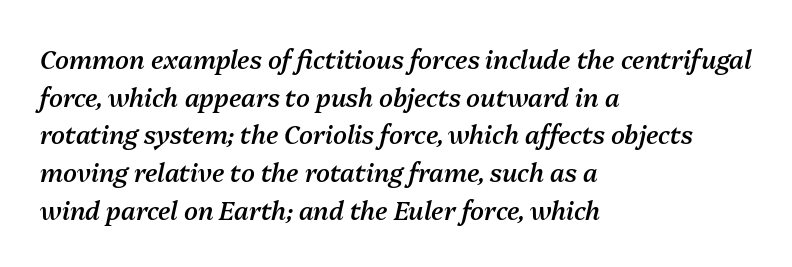
Q: Is the text bold? A: Semi-bold.
Q: Is the text italic (slanted)? A: Yes, it leans right by about 13 degrees.
Q: Is the text underlined? A: No.
Q: How is the paragraph aligned? A: Left-aligned.
Q: Is the spacing between letters normal or unusually wide? A: Normal.
Q: Is the spacing between lines tight, normal or loose? A: Normal.
